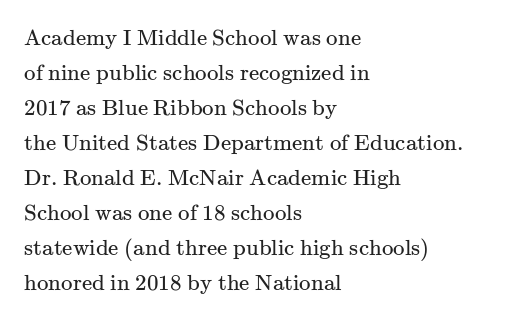
Weight: not bold — regular or lighter. The typesetter chose a ragged-right arrangement here. Each new line begins a customary step beneath the previous one. You could call the tracking neutral — neither tight nor loose. Only glyphs here, with clear space below each row. You can tell it's not italic because the verticals are truly vertical.
